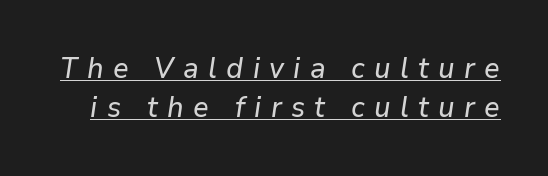
The letterforms stand isolated, each surrounded by extra space. Vertical spacing — default. An italicized treatment has been applied to the whole sample. Varying glyph widths throughout — classic text-font behaviour. You can see a thin bar hugging the bottom of the glyphs.
